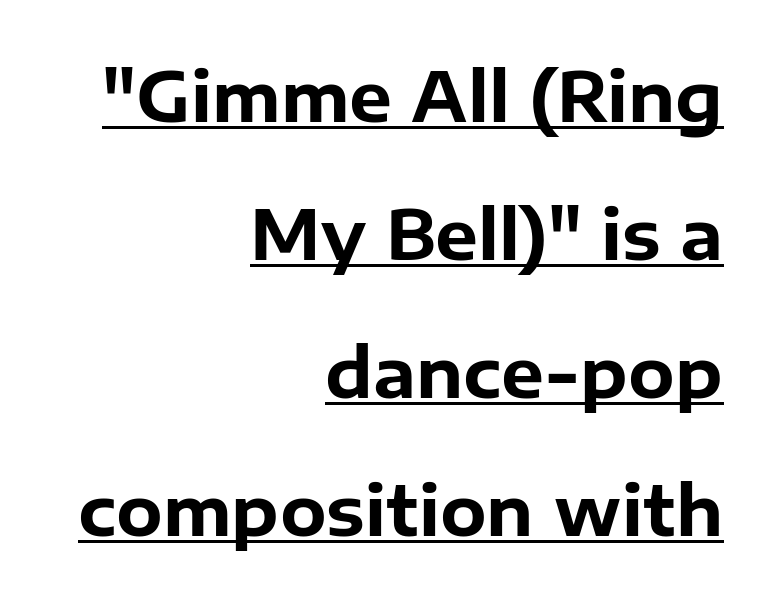
The image shows 68 px bold sans-serif type, upright; set right-aligned, loose line spacing (2.03x), normal letter spacing, underlined; low stroke contrast and a medium x-height.
